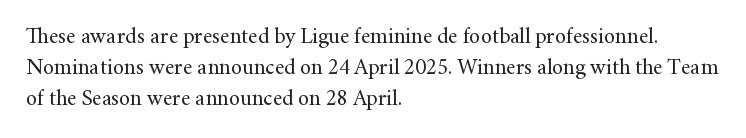
Summary of vertical rhythm: regular, with standard interline spacing. Short note: letters normally spaced. The font's upright variant was chosen for this text. Casual observation: everything's shoved over to the left.
